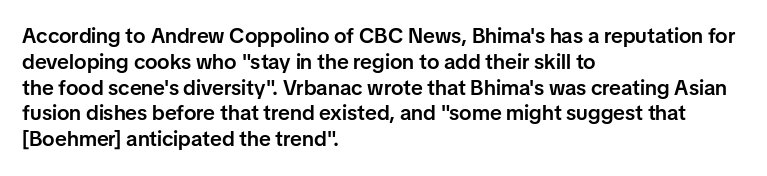
The image shows 21 px text type, upright; set left-aligned, line spacing 1.23x, normal letter spacing, not underlined.
